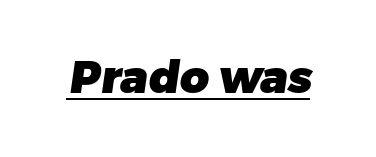
Q: Is the text bold? A: Yes.
Q: Is the typeface a serif or a sans-serif typeface? A: Sans-serif.
Q: Is the text underlined? A: Yes.
Q: Is the spacing between letters normal or unusually wide? A: Normal.
Q: Width (condensed, normal, or wide)? A: Normal.
Q: Stroke contrast? A: Low.
Q: x-height? A: Medium.
Q: Monospaced? A: No.
